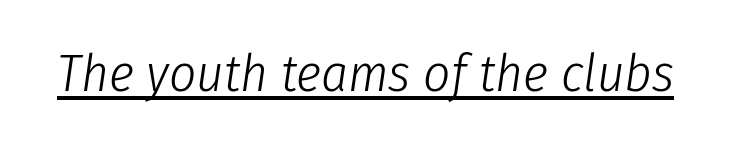
Note the varied advance widths — an 'i' is clearly narrower than an 'm'. The characters are drawn with everyday or finer stroke widths. Honestly, the underline is the first thing you notice here. You can tell it's italic because the verticals aren't actually vertical. Tracking value appears to be zero — textbook default spacing.
